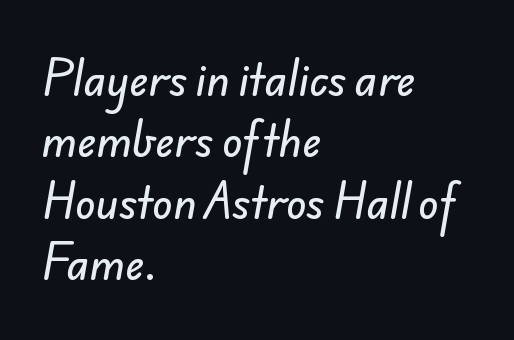
The area under the type is left untouched. The block of text has a typical density, with ordinary space between rows. Think of a printed novel: that variable character pitch is what you see here. Regarding serifs, this sample does without them. Honestly, the letter spacing is just normal — you wouldn't notice it. Short and long lines alike share a common starting point at left.
